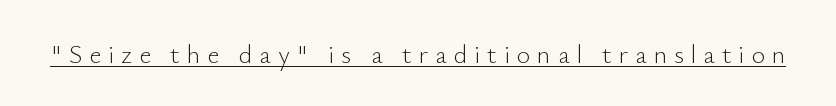
The image shows 26 px text type, upright; set unusually wide letter spacing (+0.26 em), underlined.
